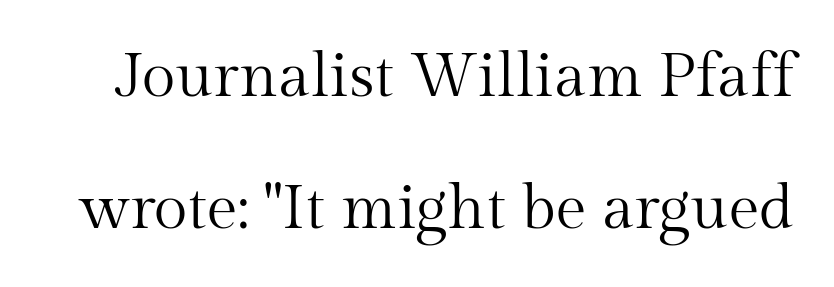
Q: Is the text bold? A: No.
Q: Is the text italic (slanted)? A: No, it is upright.
Q: Is the typeface a serif or a sans-serif typeface? A: Serif.
Q: Is the text underlined? A: No.
Q: Is the spacing between letters normal or unusually wide? A: Normal.
Q: Is the spacing between lines tight, normal or loose? A: Loose.
Q: Width (condensed, normal, or wide)? A: Normal.
Q: Stroke contrast? A: Medium.
Q: x-height? A: Medium.
Q: Monospaced? A: No.
